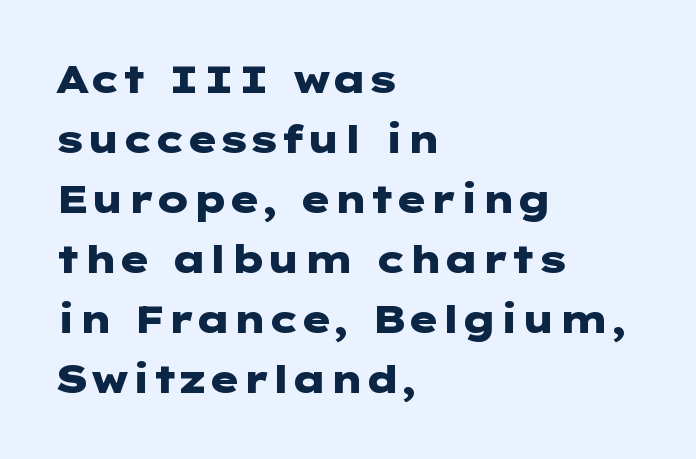
Q: Is the text bold? A: Yes.
Q: Is the text italic (slanted)? A: No, it is upright.
Q: Is the typeface a serif or a sans-serif typeface? A: Sans-serif.
Q: Is the text underlined? A: No.
Q: How is the paragraph aligned? A: Left-aligned.
Q: Is the spacing between letters normal or unusually wide? A: Normal.
Q: Is the spacing between lines tight, normal or loose? A: Normal.
Q: Width (condensed, normal, or wide)? A: Wide.
Q: Stroke contrast? A: Low.
Q: x-height? A: Medium.
